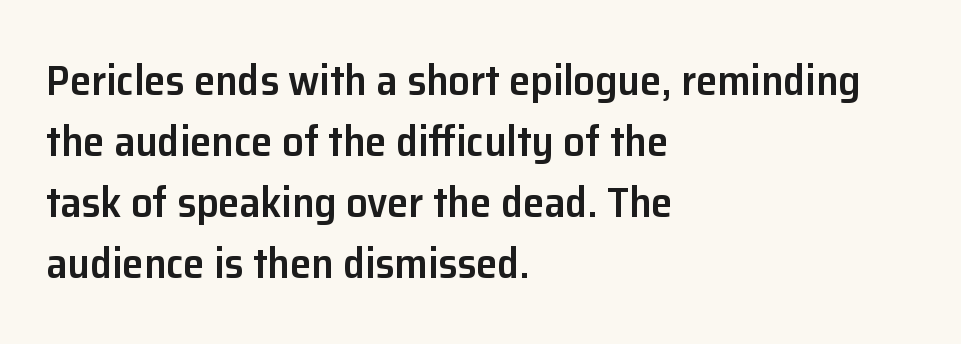
Q: Is the text bold? A: Semi-bold.
Q: Is the text italic (slanted)? A: No, it is upright.
Q: Is the typeface a serif or a sans-serif typeface? A: Sans-serif.
Q: Is the text underlined? A: No.
Q: How is the paragraph aligned? A: Left-aligned.
Q: Is the spacing between letters normal or unusually wide? A: Normal.
Q: Is the spacing between lines tight, normal or loose? A: Normal.
Q: Width (condensed, normal, or wide)? A: Normal.
Q: Stroke contrast? A: Low.
Q: x-height? A: Medium.
Q: Monospaced? A: No.
